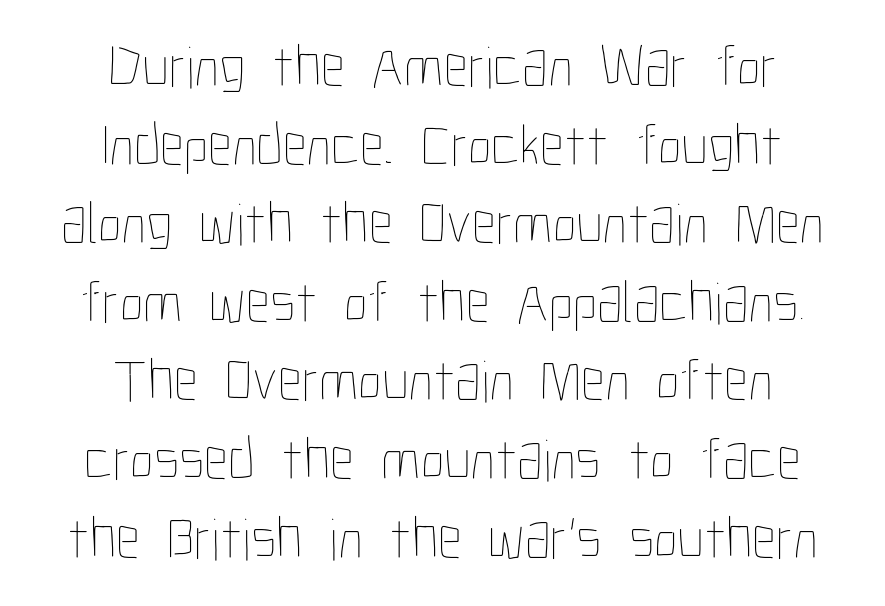
The image shows 60 px thin, condensed type, upright; set centered, normal line spacing (1.31x), normal letter spacing, not underlined; low stroke contrast and a medium x-height.
